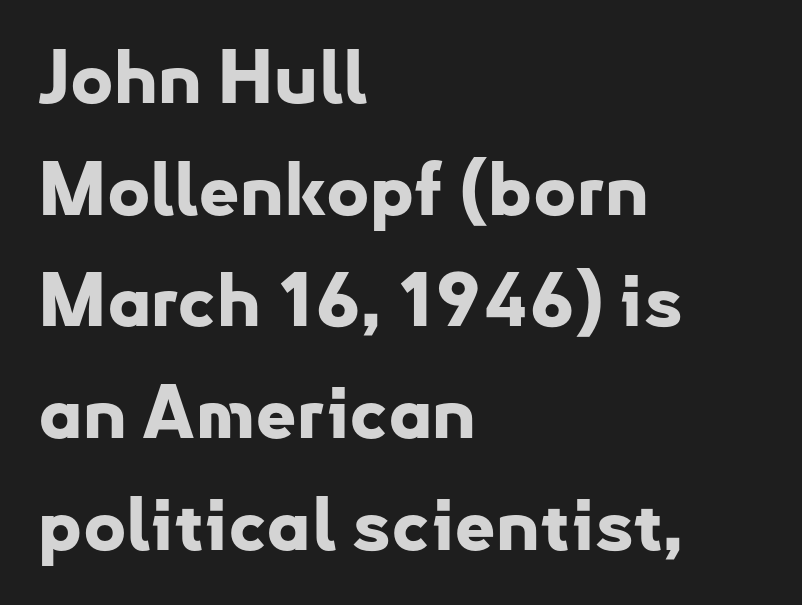
The image shows 73 px bold sans-serif type, upright; set left-aligned, normal line spacing (1.53x), normal letter spacing, not underlined; low stroke contrast and a small x-height.
